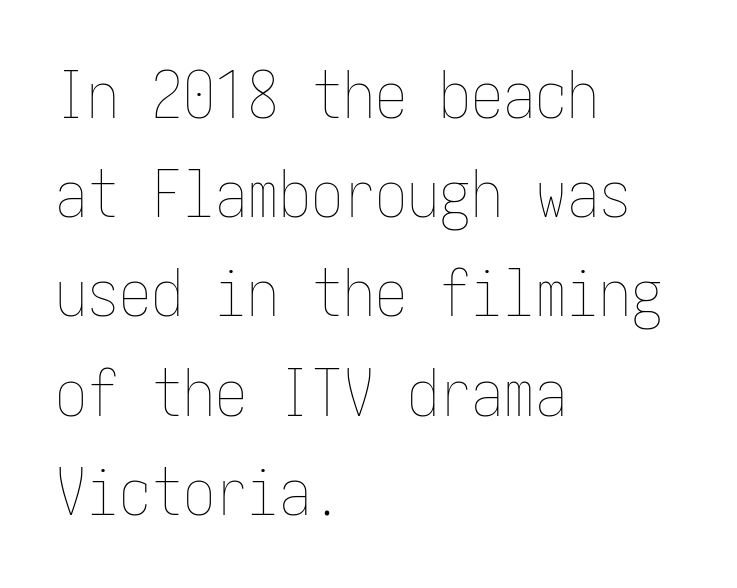
{"italic": "no", "bold": "no", "weight": "thin", "width": "condensed", "stroke_contrast": "low", "x_height": "medium", "underline": "no", "align": "left", "line_spacing": "normal", "line_spacing_ratio": 1.55, "letter_spacing": "normal", "letter_spacing_em": 0.0, "glyph_px": 64}
